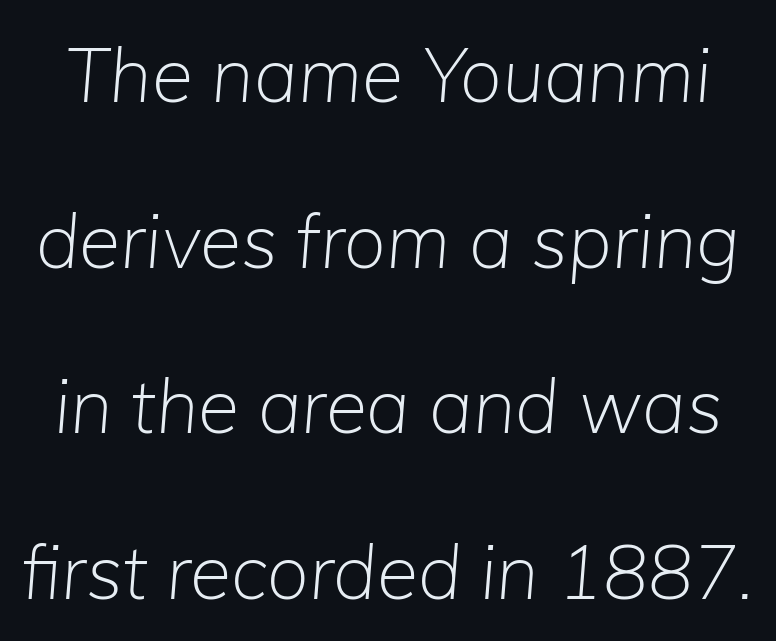
{"italic": "yes", "lean": "right", "slant_degrees": 5, "bold": "no", "weight": "light", "width": "normal", "stroke_contrast": "low", "x_height": "medium", "monospaced": "no", "underline": "no", "line_spacing": "loose", "line_spacing_ratio": 2.21, "letter_spacing": "normal", "letter_spacing_em": 0.0, "glyph_px": 75}
